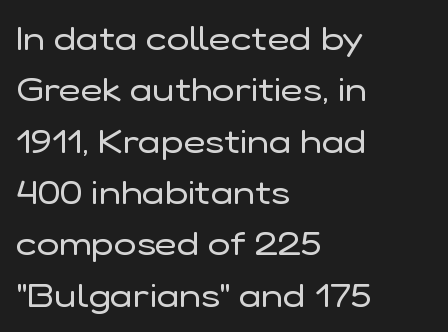
Q: Is the text bold? A: No.
Q: Is the text italic (slanted)? A: No, it is upright.
Q: Is the typeface a serif or a sans-serif typeface? A: Sans-serif.
Q: Is the text underlined? A: No.
Q: How is the paragraph aligned? A: Left-aligned.
Q: Is the spacing between letters normal or unusually wide? A: Normal.
Q: Is the spacing between lines tight, normal or loose? A: Normal.
Q: Width (condensed, normal, or wide)? A: Normal.
Q: Stroke contrast? A: Low.
Q: x-height? A: Medium.
Q: Monospaced? A: No.
